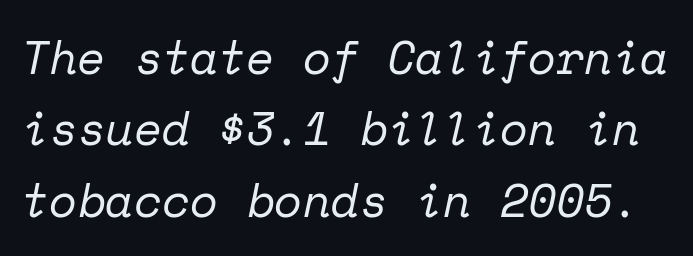
Q: Is the text bold? A: No.
Q: Is the text italic (slanted)? A: Yes, it leans right by about 12 degrees.
Q: Is the typeface a serif or a sans-serif typeface? A: Serif.
Q: Is the text underlined? A: No.
Q: Is the spacing between letters normal or unusually wide? A: Normal.
Q: Is the spacing between lines tight, normal or loose? A: Normal.
Q: Width (condensed, normal, or wide)? A: Normal.
Q: Stroke contrast? A: Low.
Q: x-height? A: Medium.
Q: Monospaced? A: Yes.
